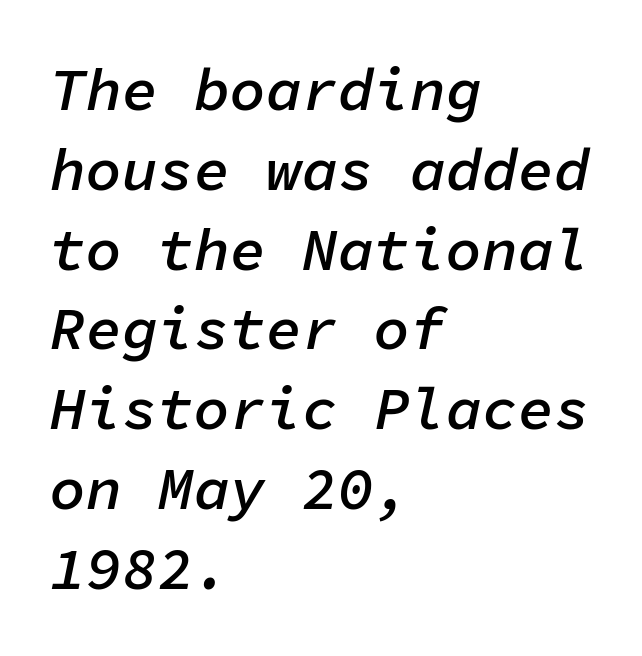
Q: Is the text bold? A: Semi-bold.
Q: Is the text italic (slanted)? A: Yes, it leans right by about 11 degrees.
Q: Is the text underlined? A: No.
Q: How is the paragraph aligned? A: Left-aligned.
Q: Is the spacing between letters normal or unusually wide? A: Normal.
Q: Is the spacing between lines tight, normal or loose? A: Normal.
Q: Width (condensed, normal, or wide)? A: Normal.
Q: Stroke contrast? A: Low.
Q: x-height? A: Medium.
Q: Monospaced? A: Yes.
